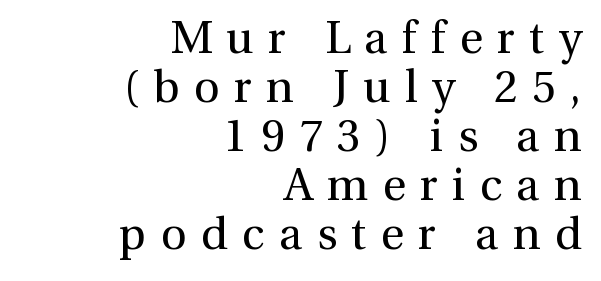
{"serif": "yes", "italic": "no", "bold": "no", "weight": "regular", "width": "normal", "x_height": "medium", "monospaced": "no", "underline": "no", "align": "right", "line_spacing": "tight", "line_spacing_ratio": 1.09, "letter_spacing": "wide", "letter_spacing_em": 0.32, "glyph_px": 45}
